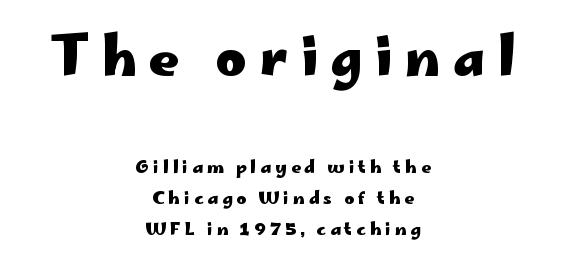
Characters follow at a spacing far wider than the type designer built in. Each glyph is drawn with heavy, bold strokes. Varying glyph widths throughout — classic text-font behaviour. Letterform terminals end flat and unadorned throughout the passage. Horizontally, the lines are justified to the midpoint only.
